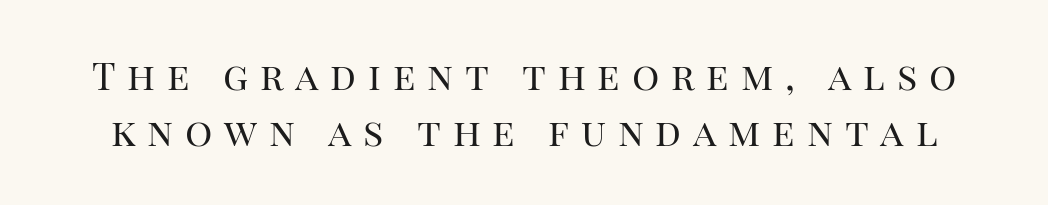
Anything drawn beneath the words? Only blank space. Nope, not italic — everything's standing straight. Stems here are at most as thick as an everyday book face. This sample keeps an unexceptional amount of space between lines. These lines have a slow, spaced-out rhythm from letter to letter.
